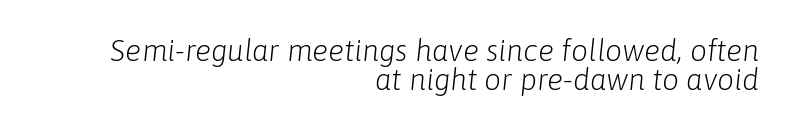
{"italic": "yes", "lean": "right", "slant_degrees": 6, "bold": "no", "weight": "light", "width": "normal", "stroke_contrast": "low", "x_height": "medium", "monospaced": "no", "underline": "no", "align": "right", "line_spacing": "tight", "line_spacing_ratio": 0.96, "letter_spacing": "normal", "letter_spacing_em": 0.0, "glyph_px": 30}
